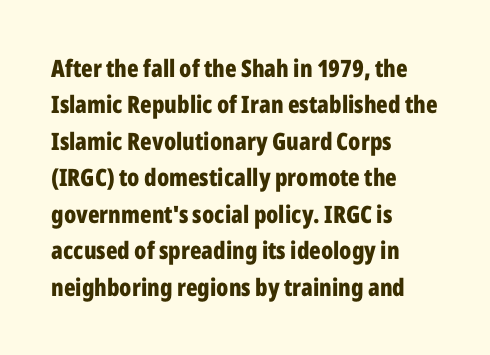
The image shows 24 px bold type, upright; set left-aligned, normal line spacing (1.52x), normal letter spacing, not underlined.
